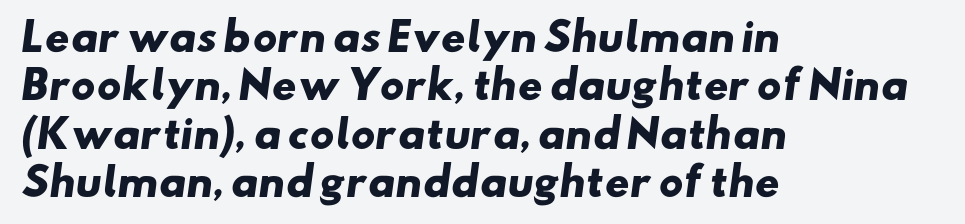
{"serif": "no", "bold": "yes", "weight": "heavy", "width": "wide", "stroke_contrast": "low", "x_height": "small", "monospaced": "no", "underline": "no", "align": "left", "line_spacing": "normal", "line_spacing_ratio": 1.27, "letter_spacing": "normal", "letter_spacing_em": 0.0, "glyph_px": 38}
